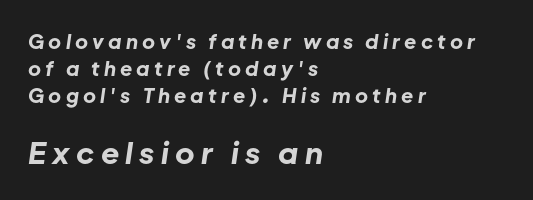
{"italic": "yes", "lean": "right", "slant_degrees": 8, "bold": "yes", "weight": "bold", "width": "normal", "stroke_contrast": "low", "x_height": "medium", "monospaced": "no", "underline": "no", "align": "left", "line_spacing": "normal", "line_spacing_ratio": 1.34, "letter_spacing": "wide", "letter_spacing_em": 0.21, "larger_block": "second", "size_ratio": 1.5, "glyph_px": 30}
